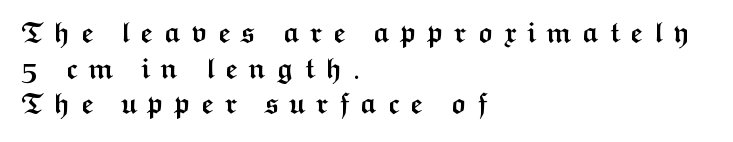
Stroke thickness is high; the sample reads as a true bold. The passage shown is not underscored anywhere. If you drew a ruler down the left edge, every line would touch it. The line texture is sparse and dotted thanks to wide tracking. You can tell it's not italic because the verticals are truly vertical. What's the leading like? Ordinary, nothing unusual.
